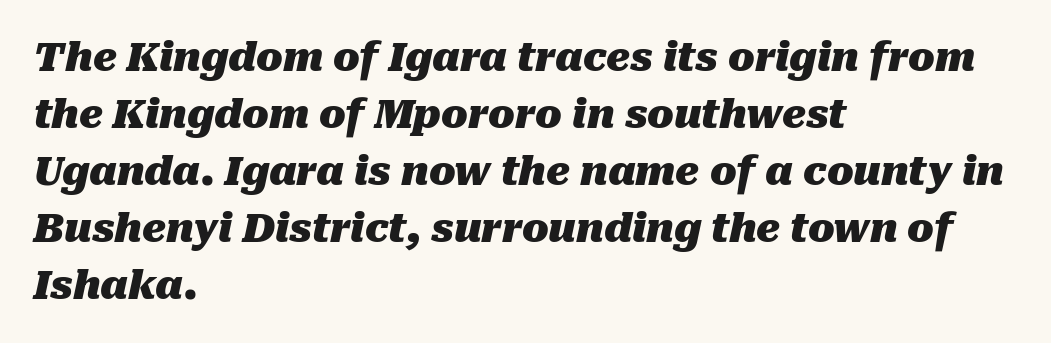
The image shows 39 px heavy type, italic (leaning right); set left-aligned, normal line spacing (1.46x), normal letter spacing, not underlined; medium stroke contrast and a medium x-height.
